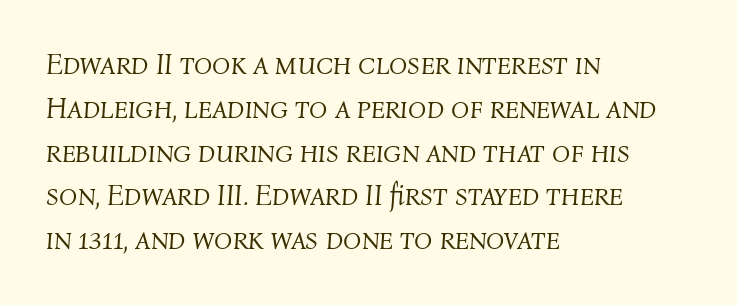
Q: Is the text bold? A: No.
Q: Is the text italic (slanted)? A: Yes, it leans right by about 4 degrees.
Q: Is the text underlined? A: No.
Q: How is the paragraph aligned? A: Left-aligned.
Q: Is the spacing between letters normal or unusually wide? A: Normal.
Q: Is the spacing between lines tight, normal or loose? A: Normal.
Q: Width (condensed, normal, or wide)? A: Normal.
Q: Stroke contrast? A: Medium.
Q: x-height? A: Medium.
Q: Monospaced? A: No.
